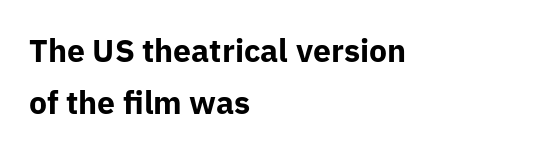
Notice how thick the strokes are: this is what a full bold looks like. No feet cap the strokes, marking this as sans-serif type. If you drew a ruler down the left edge, every line would touch it. The passage shown is typed in a proportional face where columns would drift.
